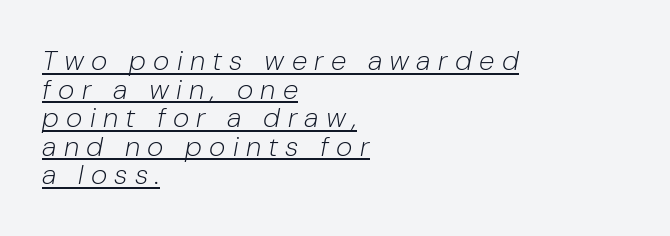
The image shows 28 px light type, italic (leaning right); set left-aligned, tight line spacing (1.02x), unusually wide letter spacing (+0.26 em), underlined; low stroke contrast and a medium x-height.
